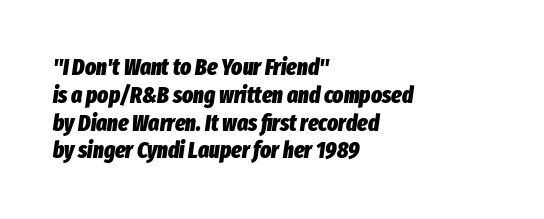
Heavy-handed strokes throughout: this text is bold. These lines stack with their left ends in a neat column. The tracking reads as untouched default to a designer's eye. Does the lettering tilt? It does — this is italic.
